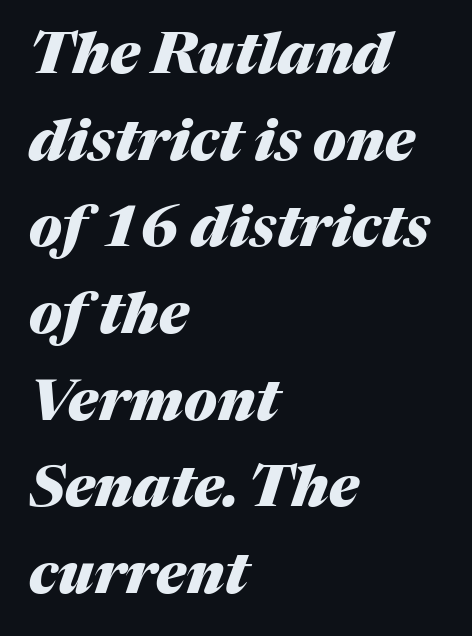
Honestly, the row spacing looks completely unremarkable. The rendering uses a bold face; every stroke is thick and dark. Type without underlining. You could not count columns in this text — the font is proportionally spaced. Inter-character spacing is left at the font's built-in metrics.
